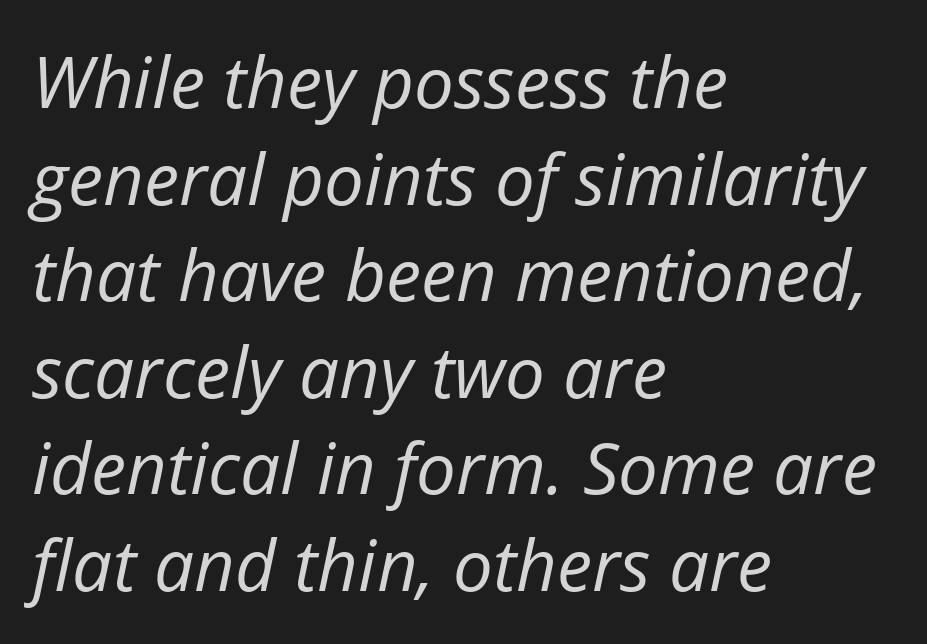
{"italic": "yes", "lean": "right", "slant_degrees": 12, "bold": "no", "weight": "regular", "width": "normal", "stroke_contrast": "low", "x_height": "medium", "monospaced": "no", "underline": "no", "align": "left", "line_spacing": "normal", "line_spacing_ratio": 1.36, "letter_spacing": "normal", "letter_spacing_em": 0.0, "glyph_px": 71}
